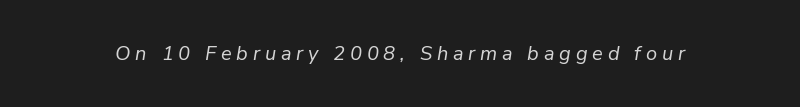
Q: Is the text bold? A: No.
Q: Is the text italic (slanted)? A: Yes, it leans right by about 9 degrees.
Q: Is the text underlined? A: No.
Q: Is the spacing between letters normal or unusually wide? A: Unusually wide.
